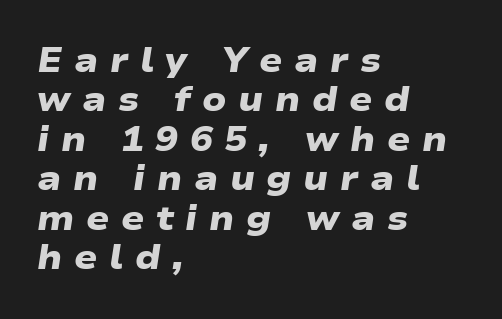
Q: Is the text bold? A: Yes.
Q: Is the typeface a serif or a sans-serif typeface? A: Sans-serif.
Q: Is the text underlined? A: No.
Q: How is the paragraph aligned? A: Left-aligned.
Q: Is the spacing between letters normal or unusually wide? A: Unusually wide.
Q: Width (condensed, normal, or wide)? A: Wide.
Q: Stroke contrast? A: Low.
Q: x-height? A: Medium.
Q: Monospaced? A: No.
